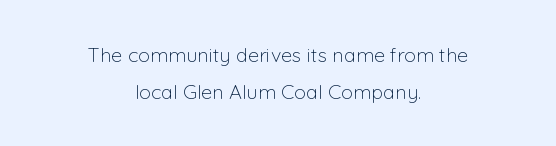
Line starts and ends both wander, symmetrically. Observe the ordinary spacing: letters are neighbours, not strangers. The letters stand upright; this is a roman face. Descender tails drop into unmarked territory. No heavy texture on the line: the type isn't bold.
